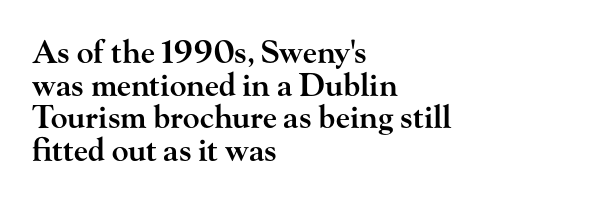
Q: Is the text bold? A: Semi-bold.
Q: Is the text italic (slanted)? A: No, it is upright.
Q: Is the typeface a serif or a sans-serif typeface? A: Serif.
Q: Is the text underlined? A: No.
Q: How is the paragraph aligned? A: Left-aligned.
Q: Is the spacing between letters normal or unusually wide? A: Normal.
Q: Is the spacing between lines tight, normal or loose? A: Tight.
Q: Width (condensed, normal, or wide)? A: Wide.
Q: Stroke contrast? A: High.
Q: x-height? A: Small.
Q: Monospaced? A: No.
